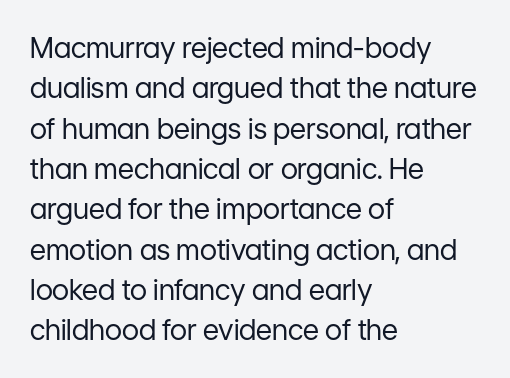
This sample is left-justified, so line endings fall wherever the words run out. Tracking value appears to be zero — textbook default spacing. Serifs: no, the terminals of the letterforms are clean. A light-to-regular cut is what we see here. The letters advance in unequal steps, a hallmark of proportional type.
